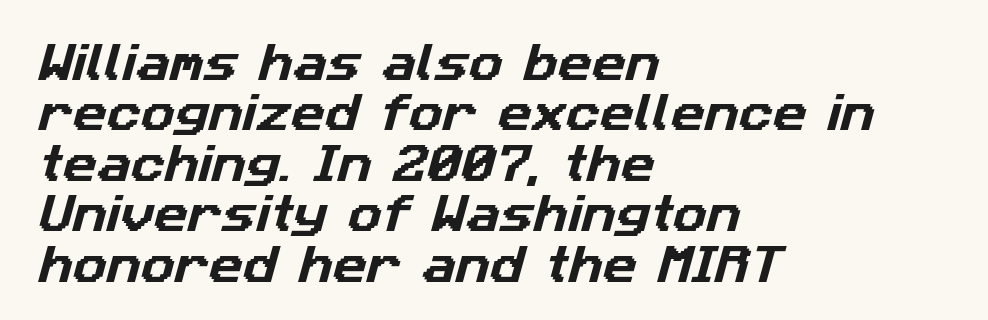
The image shows 42 px sans-serif type; set left-aligned, line spacing 1.2x, normal letter spacing, not underlined; low stroke contrast and a medium x-height.
